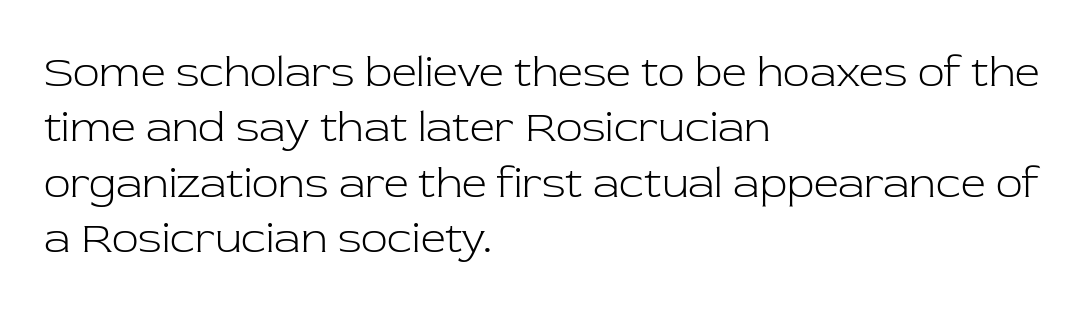
Q: Is the text bold? A: No.
Q: Is the text italic (slanted)? A: No, it is upright.
Q: Is the typeface a serif or a sans-serif typeface? A: Serif.
Q: Is the text underlined? A: No.
Q: How is the paragraph aligned? A: Left-aligned.
Q: Is the spacing between letters normal or unusually wide? A: Normal.
Q: Is the spacing between lines tight, normal or loose? A: Normal.
Q: Width (condensed, normal, or wide)? A: Normal.
Q: Stroke contrast? A: Low.
Q: x-height? A: Medium.
Q: Monospaced? A: No.
